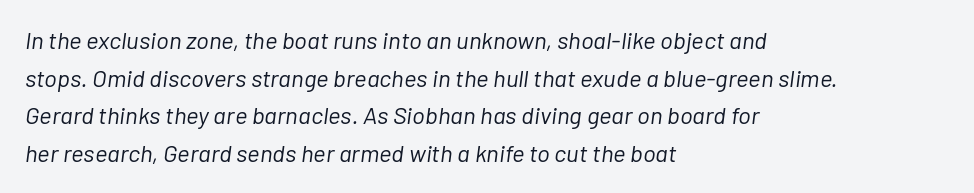
Q: Is the text bold? A: No.
Q: Is the text italic (slanted)? A: Yes, it leans right by about 7 degrees.
Q: Is the text underlined? A: No.
Q: How is the paragraph aligned? A: Left-aligned.
Q: Is the spacing between letters normal or unusually wide? A: Normal.
Q: Is the spacing between lines tight, normal or loose? A: Normal.
